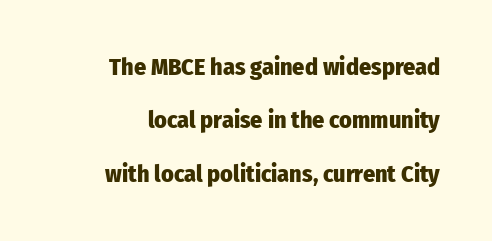
Q: Is the text bold? A: Yes.
Q: Is the text italic (slanted)? A: No, it is upright.
Q: Is the text underlined? A: No.
Q: Is the spacing between letters normal or unusually wide? A: Normal.
Q: Is the spacing between lines tight, normal or loose? A: Loose.
